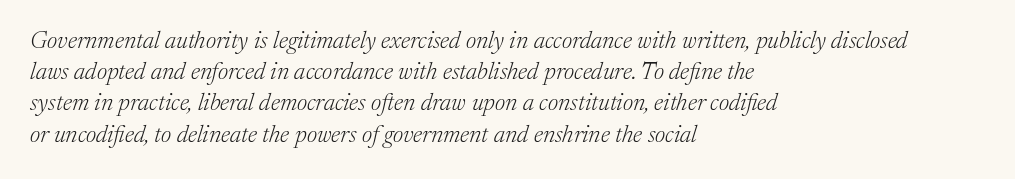
Q: Is the text bold? A: No.
Q: Is the text italic (slanted)? A: Yes, it leans right by about 17 degrees.
Q: Is the text underlined? A: No.
Q: How is the paragraph aligned? A: Left-aligned.
Q: Is the spacing between letters normal or unusually wide? A: Normal.
Q: Is the spacing between lines tight, normal or loose? A: Normal.
